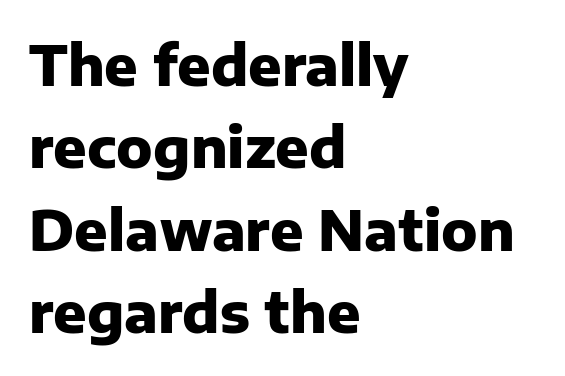
{"serif": "no", "italic": "no", "bold": "yes", "weight": "heavy", "width": "normal", "stroke_contrast": "low", "x_height": "medium", "monospaced": "no", "underline": "no", "align": "left", "line_spacing": "normal", "line_spacing_ratio": 1.5, "letter_spacing": "normal", "letter_spacing_em": 0.0, "glyph_px": 55}
